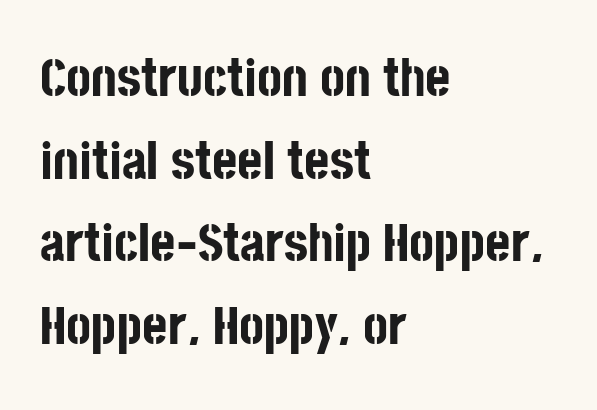
The image shows 54 px bold, condensed sans-serif type, upright; set left-aligned, normal line spacing (1.53x), normal letter spacing, not underlined; low stroke contrast and a large x-height.
